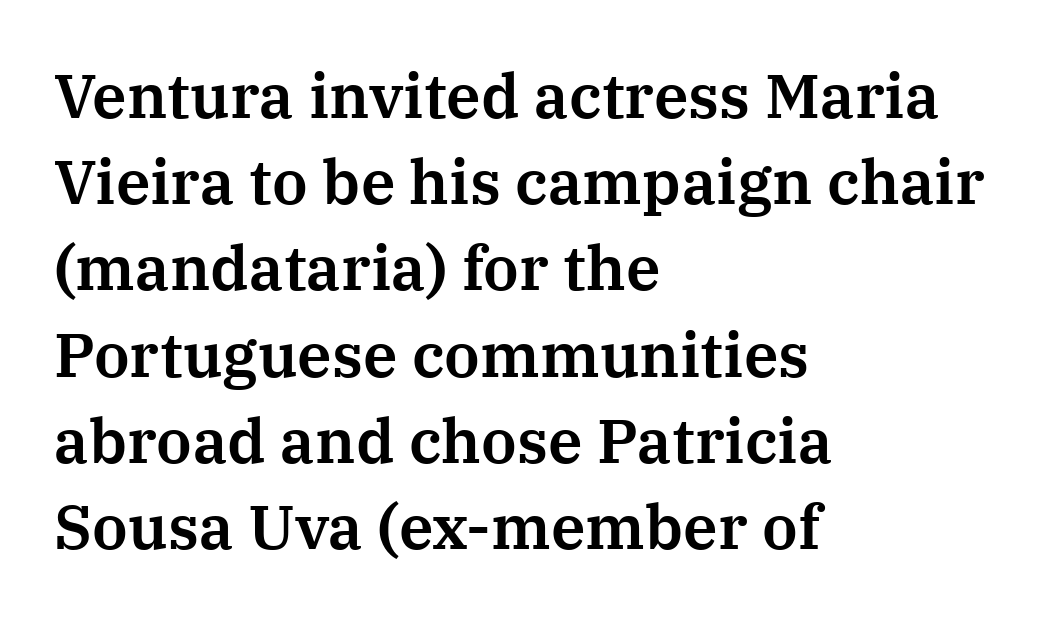
{"serif": "yes", "italic": "no", "width": "normal", "stroke_contrast": "medium", "x_height": "medium", "monospaced": "no", "underline": "no", "align": "left", "line_spacing": "normal", "line_spacing_ratio": 1.39, "letter_spacing": "normal", "letter_spacing_em": 0.0, "glyph_px": 62}
